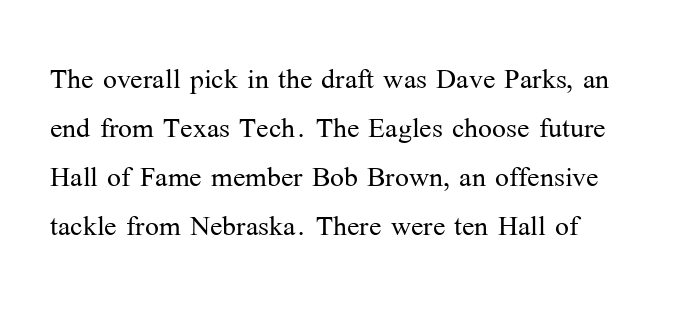
The image shows 37 px light serif type, upright; set normal line spacing (1.32x), normal letter spacing, not underlined; medium stroke contrast and a medium x-height.
